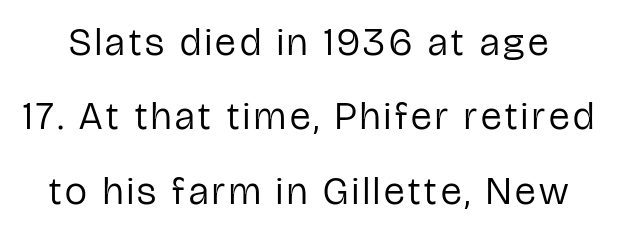
The image shows 39 px regular-weight, condensed sans-serif type, upright; set loose line spacing (1.91x), not underlined; low stroke contrast and a medium x-height.
